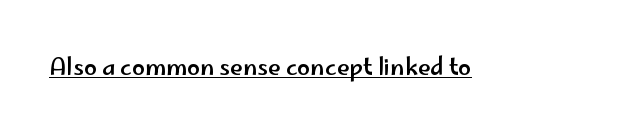
You can see a thin bar hugging the bottom of the glyphs. This rendering leaves character spacing at its baseline value. Style check: upright.
